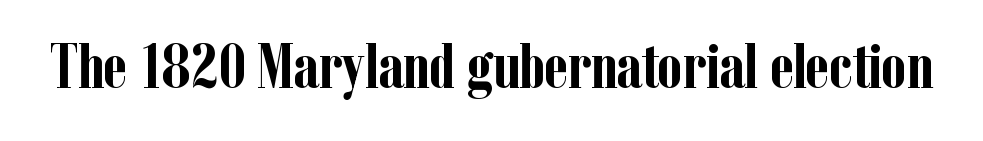
Is there any slant? The stems are plumb. Strokes here are thick enough to call this a true bold. Yep, those are serifs on the letters. Inter-character spacing is left at the font's built-in metrics. Looks like regular typesetting: each glyph gets only the width it needs. Letters rest on an invisible, unmarked baseline.
